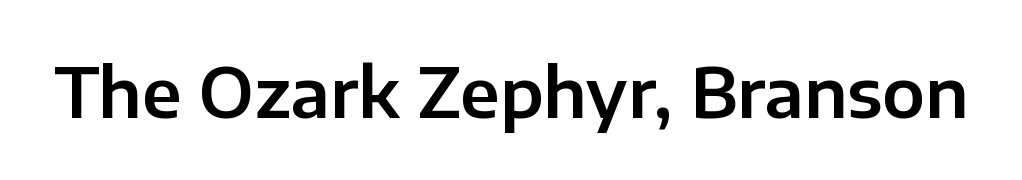
Note: no serifs on the glyphs. The foot of each line stays bare and open. The lettering stays uniformly vertical, giving the passage a roman look. Note the varied advance widths — an 'i' is clearly narrower than an 'm'. Characters follow at the spacing the type designer built in.
